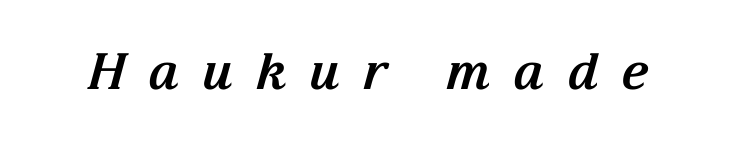
{"serif": "yes", "italic": "yes", "lean": "right", "slant_degrees": 15, "bold": "yes", "weight": "bold", "width": "normal", "stroke_contrast": "medium", "x_height": "medium", "monospaced": "no", "underline": "no", "letter_spacing": "wide", "letter_spacing_em": 0.45, "glyph_px": 50}
